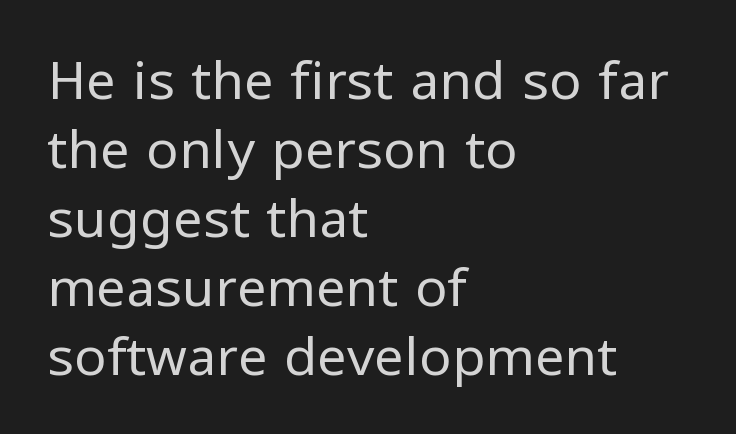
The block of text has a typical density, with ordinary space between rows. In terms of posture, this sample is upright. Caption: multi-line text, flush left, ragged right. Are there feet on the stems? There aren't — it's a sans. The zone under the glyphs is completely vacant. Stems here are at most as thick as an everyday book face.
